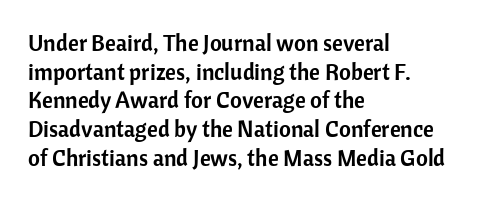
{"italic": "no", "underline": "no", "align": "left", "line_spacing": "normal", "line_spacing_ratio": 1.25, "letter_spacing": "normal", "letter_spacing_em": 0.0, "glyph_px": 23}
